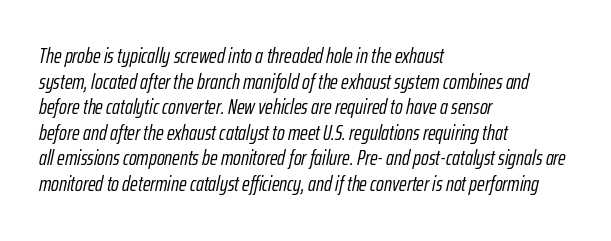
The image shows 21 px text type, italic (leaning right); set left-aligned, line spacing 1.22x, normal letter spacing, not underlined.
